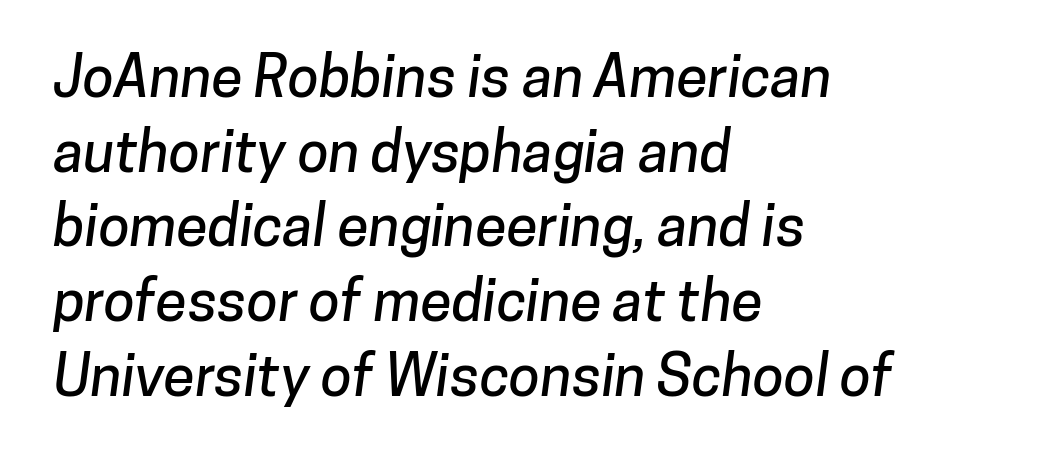
Q: Is the typeface a serif or a sans-serif typeface? A: Sans-serif.
Q: Is the text underlined? A: No.
Q: How is the paragraph aligned? A: Left-aligned.
Q: Is the spacing between letters normal or unusually wide? A: Normal.
Q: Is the spacing between lines tight, normal or loose? A: Normal.
Q: Width (condensed, normal, or wide)? A: Normal.
Q: Stroke contrast? A: Low.
Q: x-height? A: Medium.
Q: Monospaced? A: No.
